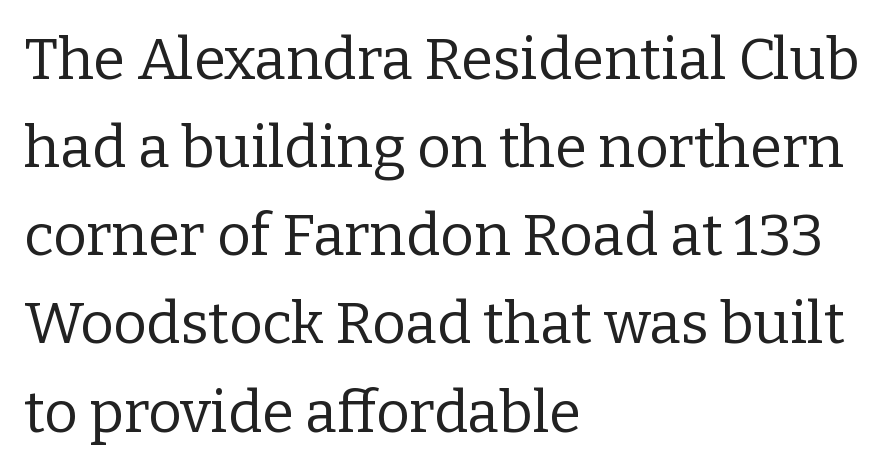
Nope, not italic — everything's standing straight. Line spacing here is normal. This is not heavy type; no bold has been used. What kind of face is this? One with serifs.
